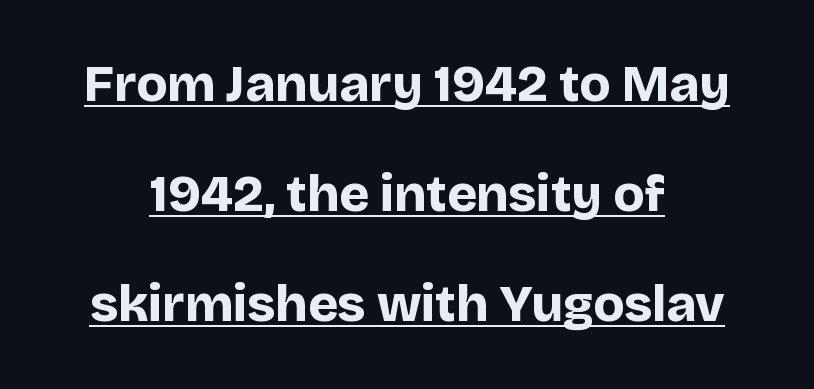
{"serif": "no", "italic": "no", "bold": "yes", "weight": "bold", "width": "normal", "stroke_contrast": "low", "x_height": "large", "monospaced": "no", "underline": "yes", "align": "center", "line_spacing": "loose", "line_spacing_ratio": 2.16, "letter_spacing": "normal", "letter_spacing_em": 0.0, "glyph_px": 51}
